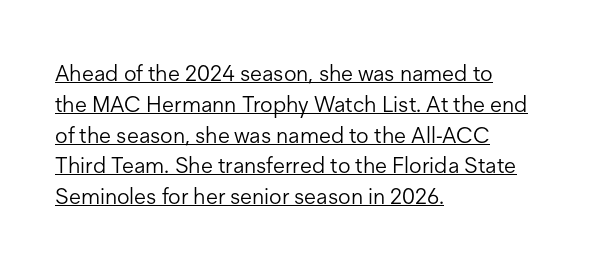
The image shows 22 px text type, upright; set left-aligned, normal line spacing (1.4x), normal letter spacing, underlined.
